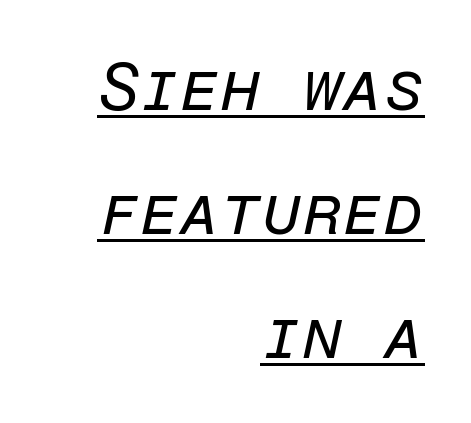
Q: Is the text bold? A: No.
Q: Is the text italic (slanted)? A: Yes, it leans right by about 12 degrees.
Q: Is the text underlined? A: Yes.
Q: How is the paragraph aligned? A: Right-aligned.
Q: Is the spacing between letters normal or unusually wide? A: Normal.
Q: Width (condensed, normal, or wide)? A: Normal.
Q: Stroke contrast? A: Low.
Q: x-height? A: Medium.
Q: Monospaced? A: Yes.
